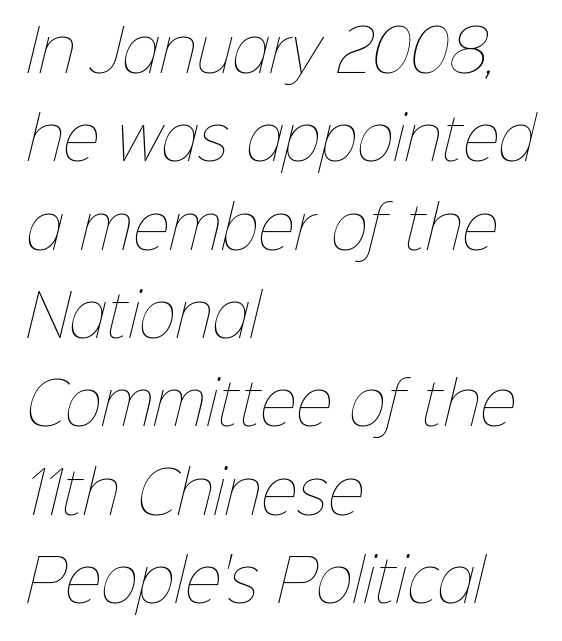
{"bold": "no", "weight": "thin", "width": "normal", "stroke_contrast": "low", "x_height": "medium", "monospaced": "no", "underline": "no", "align": "left", "line_spacing": "normal", "line_spacing_ratio": 1.55, "letter_spacing": "normal", "letter_spacing_em": 0.0, "glyph_px": 57}
